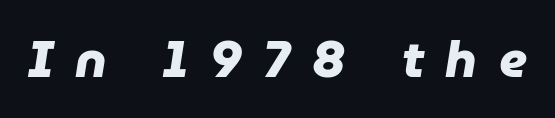
Q: Is the text bold? A: Yes.
Q: Is the typeface a serif or a sans-serif typeface? A: Sans-serif.
Q: Is the text underlined? A: No.
Q: Is the spacing between letters normal or unusually wide? A: Unusually wide.
Q: Width (condensed, normal, or wide)? A: Normal.
Q: Stroke contrast? A: Low.
Q: x-height? A: Medium.
Q: Monospaced? A: No.
